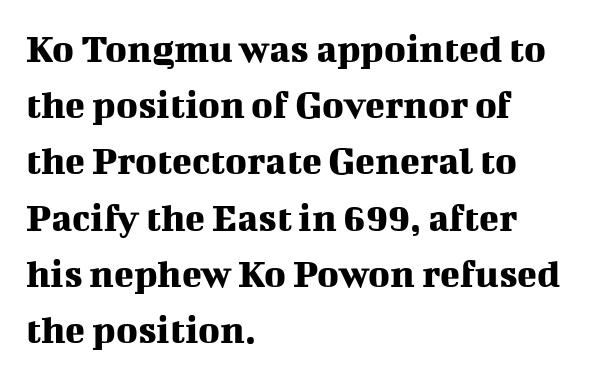
The image shows 41 px serif type, upright; set left-aligned, normal line spacing (1.37x), normal letter spacing, not underlined; medium stroke contrast and a medium x-height.
